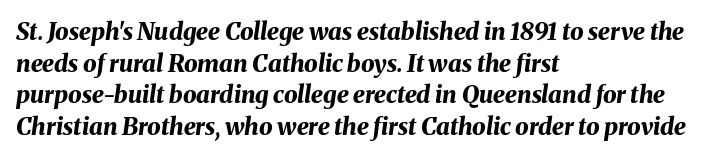
Q: Is the text bold? A: Yes.
Q: Is the text italic (slanted)? A: Yes, it leans right by about 8 degrees.
Q: Is the text underlined? A: No.
Q: How is the paragraph aligned? A: Left-aligned.
Q: Is the spacing between letters normal or unusually wide? A: Normal.
Q: Is the spacing between lines tight, normal or loose? A: Normal.
